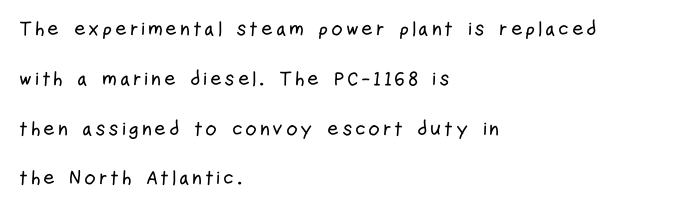
The image shows 20 px text type, upright; set left-aligned, loose line spacing (2.49x), not underlined.
